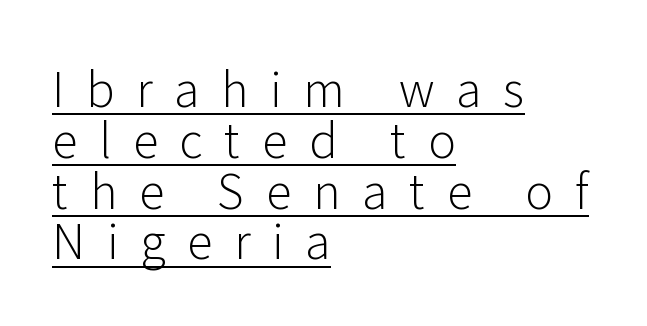
Q: Is the text bold? A: No.
Q: Is the text italic (slanted)? A: No, it is upright.
Q: Is the typeface a serif or a sans-serif typeface? A: Sans-serif.
Q: Is the text underlined? A: Yes.
Q: How is the paragraph aligned? A: Left-aligned.
Q: Is the spacing between letters normal or unusually wide? A: Unusually wide.
Q: Is the spacing between lines tight, normal or loose? A: Tight.
Q: Width (condensed, normal, or wide)? A: Normal.
Q: Stroke contrast? A: Low.
Q: x-height? A: Medium.
Q: Monospaced? A: No.
